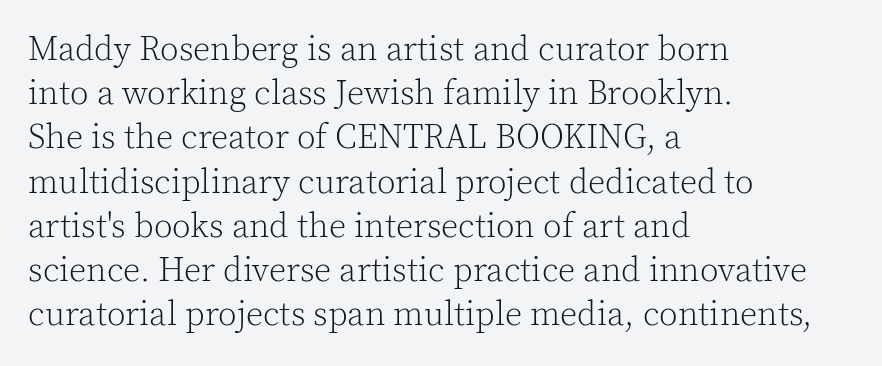
Q: Is the text bold? A: No.
Q: Is the text italic (slanted)? A: No, it is upright.
Q: Is the typeface a serif or a sans-serif typeface? A: Serif.
Q: Is the text underlined? A: No.
Q: How is the paragraph aligned? A: Left-aligned.
Q: Is the spacing between letters normal or unusually wide? A: Normal.
Q: Is the spacing between lines tight, normal or loose? A: Normal.
Q: Width (condensed, normal, or wide)? A: Normal.
Q: x-height? A: Medium.
Q: Monospaced? A: No.
